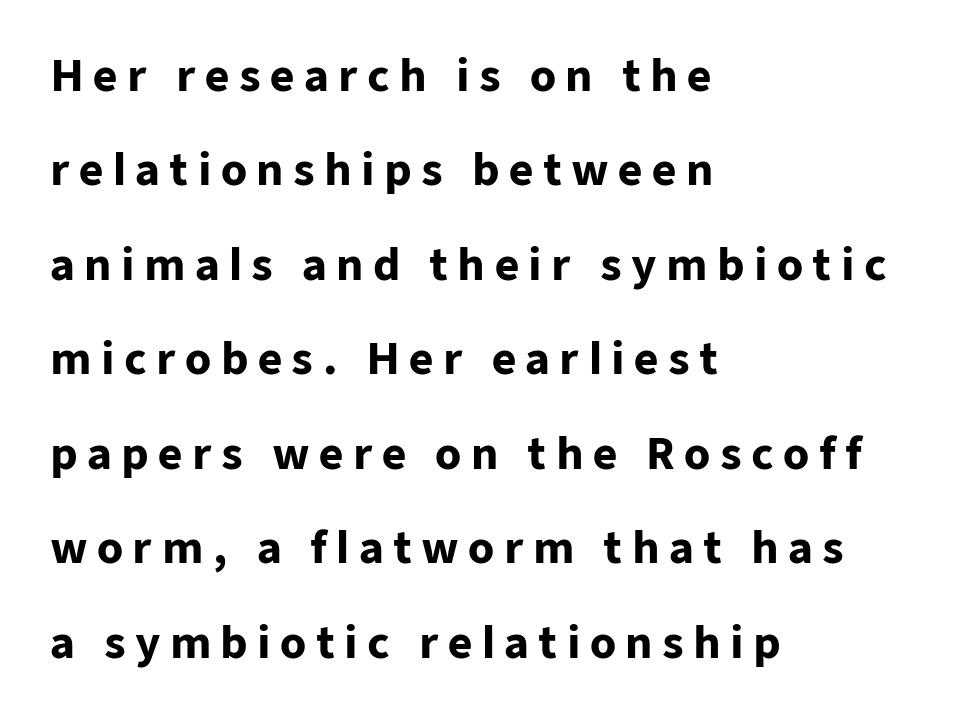
You could fit nearly another row in the gap between these rows. Does the copy run flush right? No — it runs flush left. You can tell it's not italic because the verticals are truly vertical. The letters carry no serifs — their stems end cleanly without finishing strokes. On the weight axis this lands at bold, roughly 700. Words float on clear page, feet unadorned.
